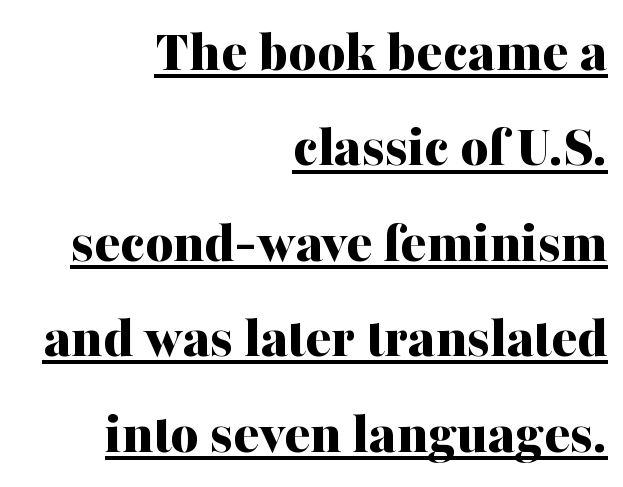
Q: Is the text bold? A: Yes.
Q: Is the text italic (slanted)? A: No, it is upright.
Q: Is the typeface a serif or a sans-serif typeface? A: Serif.
Q: Is the text underlined? A: Yes.
Q: How is the paragraph aligned? A: Right-aligned.
Q: Is the spacing between letters normal or unusually wide? A: Normal.
Q: Is the spacing between lines tight, normal or loose? A: Normal.
Q: Width (condensed, normal, or wide)? A: Normal.
Q: Stroke contrast? A: Medium.
Q: x-height? A: Medium.
Q: Monospaced? A: No.
